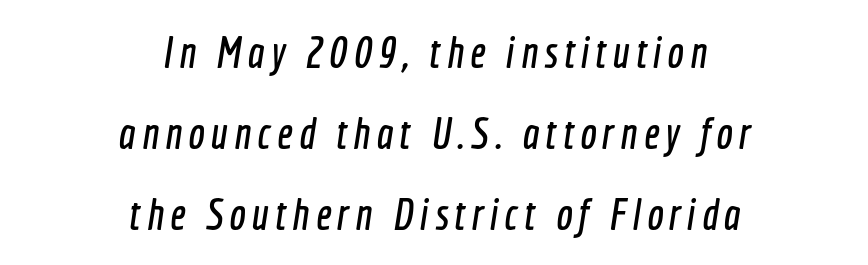
{"serif": "no", "width": "condensed", "x_height": "medium", "monospaced": "no", "underline": "no", "align": "center", "line_spacing_ratio": 1.84, "glyph_px": 44}
